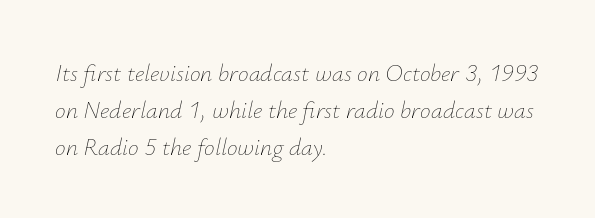
Any mark beneath the type? The region is blank. Glyph-to-glyph distance matches everyday printed text. Would a proofreader flag this as italicized? Yes. In CSS terms this would be text-align: left. Vertical spacing — default.
